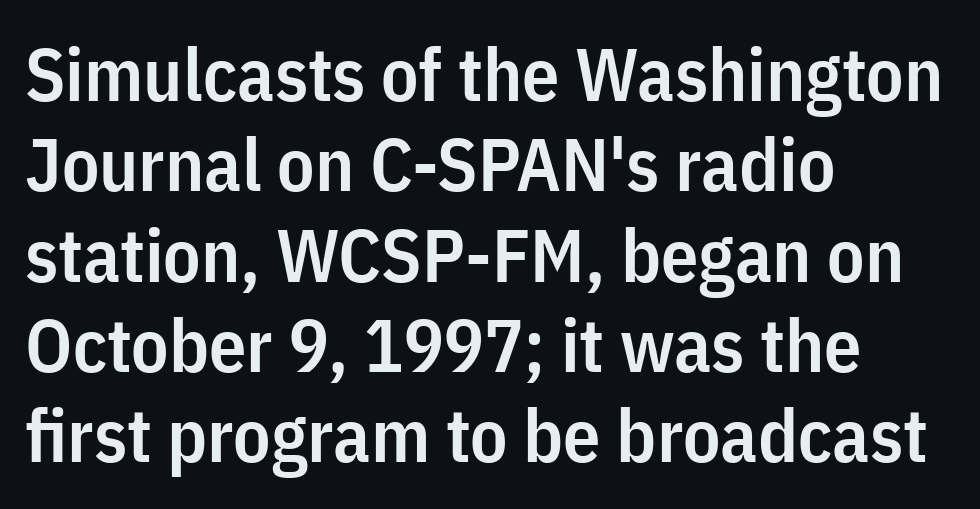
Q: Is the text bold? A: Semi-bold.
Q: Is the text italic (slanted)? A: No, it is upright.
Q: Is the typeface a serif or a sans-serif typeface? A: Sans-serif.
Q: Is the text underlined? A: No.
Q: How is the paragraph aligned? A: Left-aligned.
Q: Is the spacing between letters normal or unusually wide? A: Normal.
Q: Width (condensed, normal, or wide)? A: Condensed.
Q: Stroke contrast? A: Low.
Q: x-height? A: Medium.
Q: Monospaced? A: No.
